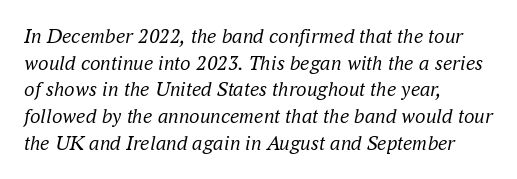
Q: Is the text bold? A: No.
Q: Is the text italic (slanted)? A: Yes, it leans right by about 16 degrees.
Q: Is the text underlined? A: No.
Q: How is the paragraph aligned? A: Left-aligned.
Q: Is the spacing between letters normal or unusually wide? A: Normal.
Q: Is the spacing between lines tight, normal or loose? A: Normal.
